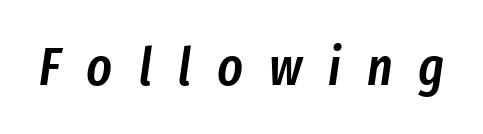
Q: Is the text bold? A: Semi-bold.
Q: Is the text italic (slanted)? A: Yes, it leans right by about 8 degrees.
Q: Is the text underlined? A: No.
Q: Is the spacing between letters normal or unusually wide? A: Unusually wide.
Q: Width (condensed, normal, or wide)? A: Condensed.
Q: Stroke contrast? A: Low.
Q: x-height? A: Medium.
Q: Monospaced? A: No.
